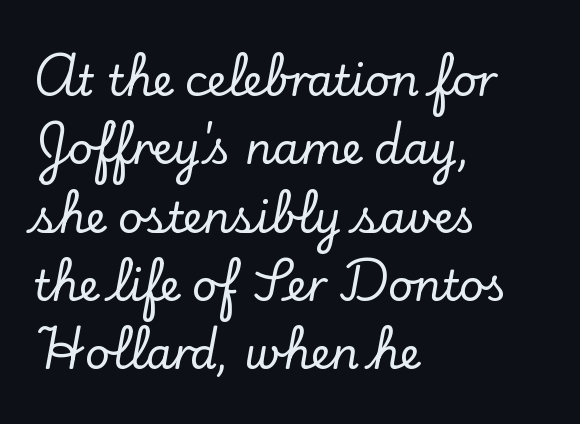
These lines are rendered in a variable-pitch font. Leading: standard. Teacher's note: observe the even left margin — that is flush-left alignment.
